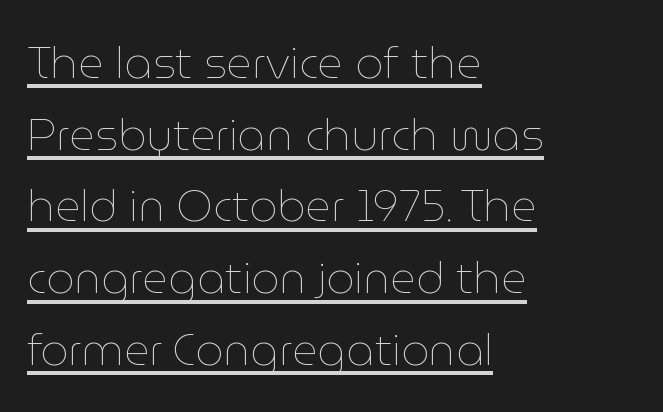
Q: Is the text bold? A: No.
Q: Is the text italic (slanted)? A: No, it is upright.
Q: Is the text underlined? A: Yes.
Q: How is the paragraph aligned? A: Left-aligned.
Q: Is the spacing between letters normal or unusually wide? A: Normal.
Q: Is the spacing between lines tight, normal or loose? A: Normal.
Q: Width (condensed, normal, or wide)? A: Normal.
Q: Stroke contrast? A: Low.
Q: x-height? A: Medium.
Q: Monospaced? A: No.
